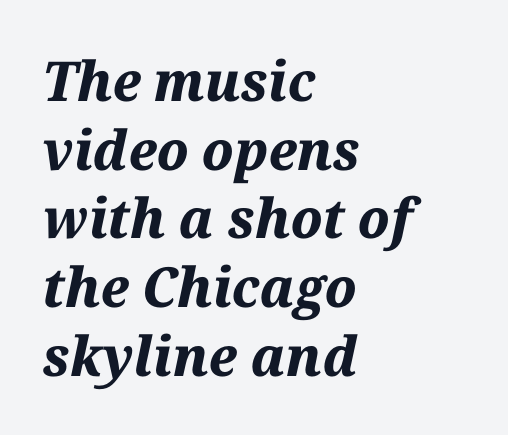
{"italic": "yes", "lean": "right", "slant_degrees": 12, "bold": "yes", "weight": "bold", "width": "normal", "stroke_contrast": "medium", "x_height": "medium", "monospaced": "no", "underline": "no", "align": "left", "line_spacing": "normal", "line_spacing_ratio": 1.25, "letter_spacing": "normal", "letter_spacing_em": 0.0, "glyph_px": 55}
